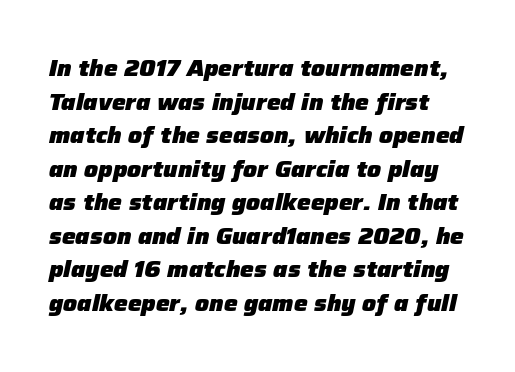
The glyphs look as if they've been sheared to an angle. The baseline area is clear. Heavy, bold letterforms. Interline gaps are of average width in this sample. Inter-character spacing is left at the font's built-in metrics.
